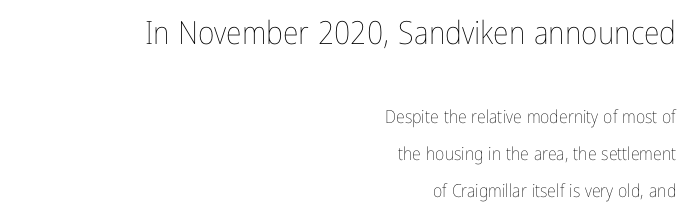
Quick note: interline space is abundant. Is the lower block the larger one? No — the upper block carries the bigger type. Notice how the passage keeps a crisp vertical edge on the right only. No letter is thick-stroked: the sample isn't bold. The face used here is rendered with its standard letterfit.
